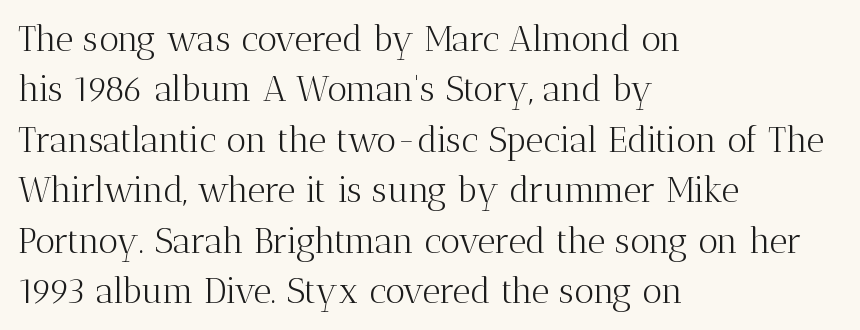
{"serif": "yes", "italic": "no", "bold": "no", "weight": "light", "width": "normal", "stroke_contrast": "medium", "x_height": "medium", "monospaced": "no", "underline": "no", "align": "left", "line_spacing": "normal", "line_spacing_ratio": 1.44, "letter_spacing": "normal", "letter_spacing_em": 0.0, "glyph_px": 35}
